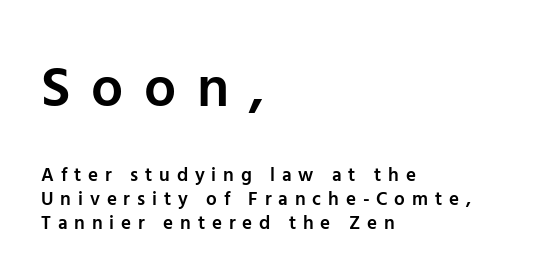
{"serif": "no", "italic": "no", "bold": "semi", "weight": "semibold", "width": "normal", "stroke_contrast": "low", "x_height": "medium", "monospaced": "no", "underline": "no", "align": "left", "line_spacing": "normal", "line_spacing_ratio": 1.27, "letter_spacing": "wide", "letter_spacing_em": 0.36, "larger_block": "first", "size_ratio": 3.0, "glyph_px": 57}
